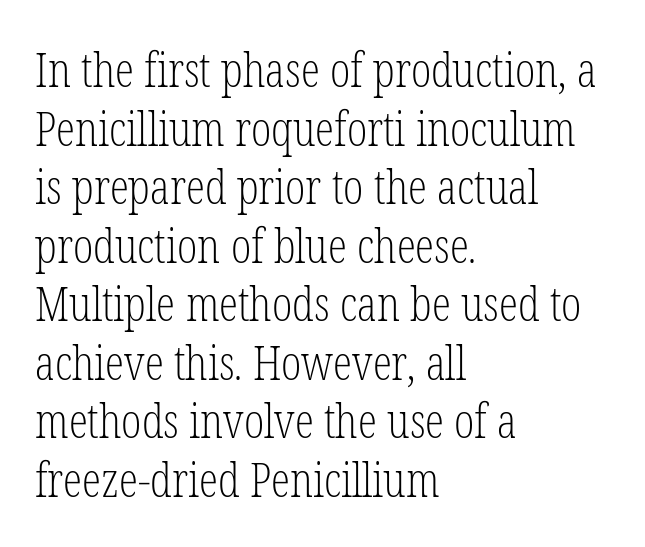
This sample uses an upright cut, with every glyph sitting square on the baseline. Is this a fixed-width face? No — the glyphs have proportional, varying widths. Is the letter spacing exaggerated? No — it looks like the ordinary default. Counters stay open thanks to moderate or lighter strokes. Observe the serifs anchoring each vertical stroke in this sample.
